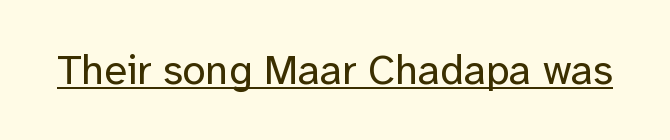
{"serif": "no", "italic": "no", "bold": "no", "weight": "regular", "width": "normal", "stroke_contrast": "low", "x_height": "medium", "monospaced": "no", "underline": "yes", "letter_spacing": "normal", "letter_spacing_em": 0.0, "glyph_px": 42}
